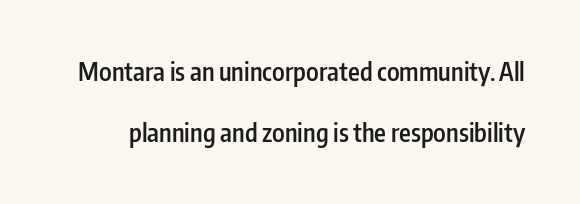
Each glyph is drawn with semibold strokes, heavier than normal yet not fully bold. Each word holds together tightly as a unit, with standard inter-letter gaps. The letters stand straight up with perfectly vertical stems. Honestly, there is no underline to notice here at all.
